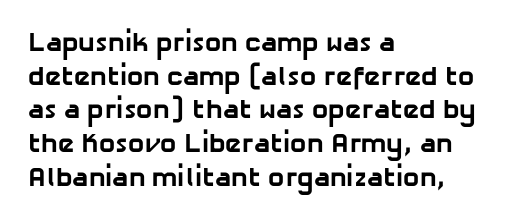
{"bold": "yes", "underline": "no", "align": "left", "line_spacing": "normal", "line_spacing_ratio": 1.25, "letter_spacing": "normal", "letter_spacing_em": 0.0, "glyph_px": 27}
